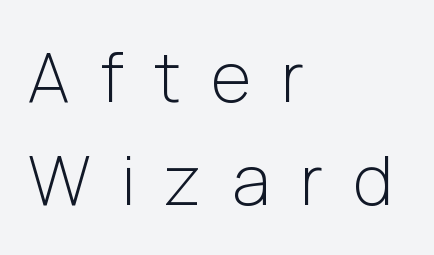
The image shows 69 px light sans-serif type, upright; set left-aligned, normal line spacing (1.5x), unusually wide letter spacing (+0.44 em), not underlined; low stroke contrast and a medium x-height.
